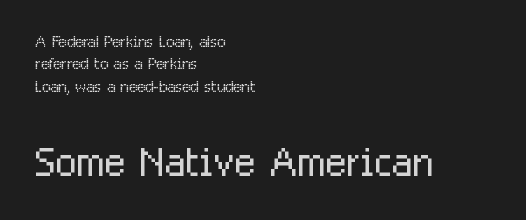
Small over large — that's the arrangement of the two blocks here. The strokes carry an ordinary text weight at most. Is the block centered? No — it sits flush against the left margin. What's the leading like? Squeezed, with rows nearly overlapping. The lettering holds an erect, upright posture throughout. The designer went with a sans here, leaving each stem footless.
